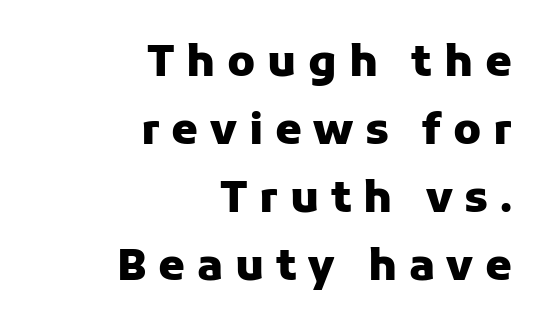
Q: Is the text bold? A: Yes.
Q: Is the text italic (slanted)? A: No, it is upright.
Q: Is the typeface a serif or a sans-serif typeface? A: Sans-serif.
Q: Is the text underlined? A: No.
Q: How is the paragraph aligned? A: Right-aligned.
Q: Is the spacing between letters normal or unusually wide? A: Unusually wide.
Q: Is the spacing between lines tight, normal or loose? A: Normal.
Q: Width (condensed, normal, or wide)? A: Normal.
Q: Stroke contrast? A: Low.
Q: x-height? A: Medium.
Q: Monospaced? A: No.
